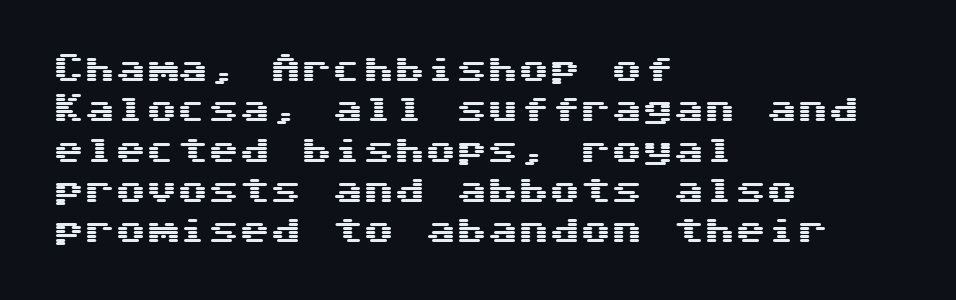
The image shows 31 px wide sans-serif type, upright; set left-aligned, normal line spacing (1.3x), normal letter spacing, not underlined; medium stroke contrast and a medium x-height.
